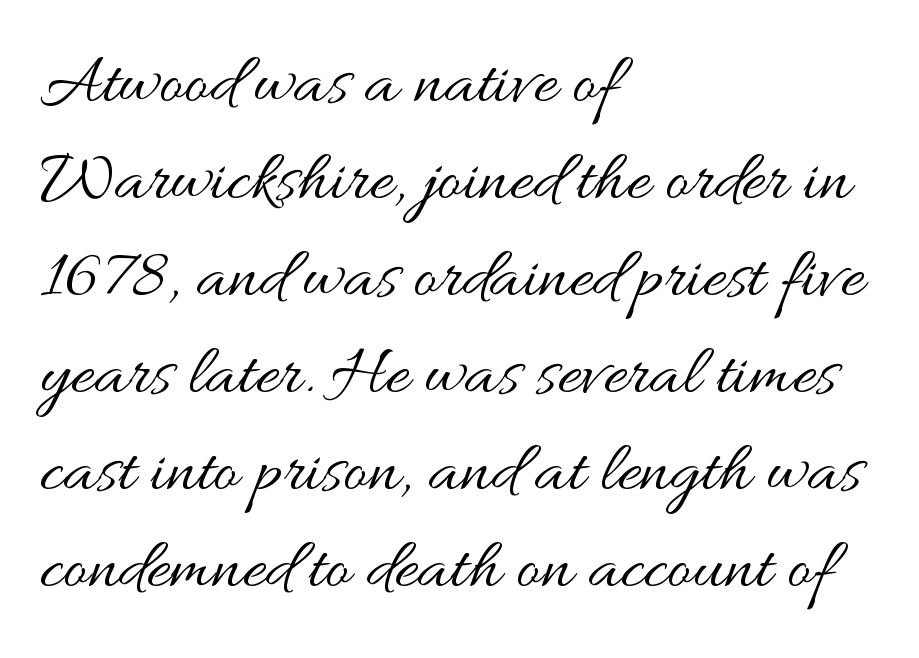
Descenders are the only things crossing below the line. This block has exactly the height ordinary leading produces. Each line starts at the same left margin while the right side varies.
